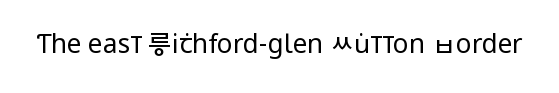
Q: Is the text bold? A: No.
Q: Is the text italic (slanted)? A: No, it is upright.
Q: Is the text underlined? A: No.
Q: Is the spacing between letters normal or unusually wide? A: Normal.
